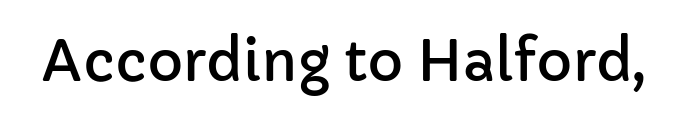
Q: Is the text italic (slanted)? A: No, it is upright.
Q: Is the typeface a serif or a sans-serif typeface? A: Sans-serif.
Q: Is the text underlined? A: No.
Q: Is the spacing between letters normal or unusually wide? A: Normal.
Q: Width (condensed, normal, or wide)? A: Normal.
Q: Stroke contrast? A: Low.
Q: x-height? A: Medium.
Q: Monospaced? A: No.
